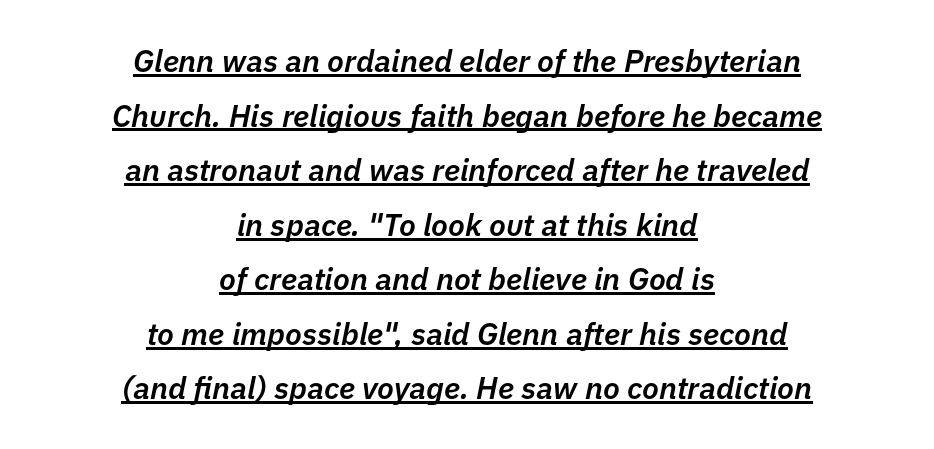
{"italic": "yes", "lean": "right", "slant_degrees": 11, "bold": "semi", "weight": "semibold", "width": "normal", "stroke_contrast": "low", "x_height": "medium", "monospaced": "no", "underline": "yes", "align": "center", "line_spacing_ratio": 1.76, "letter_spacing": "normal", "letter_spacing_em": 0.0, "glyph_px": 31}
